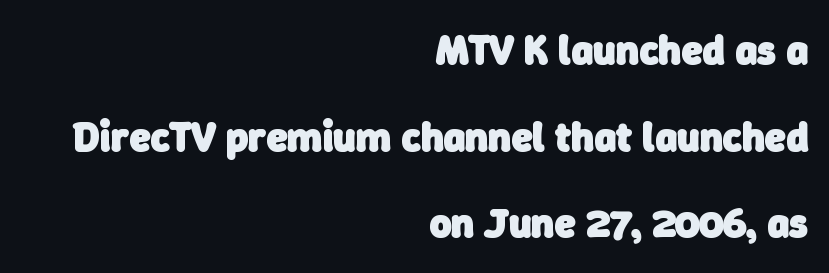
{"serif": "no", "bold": "yes", "weight": "heavy", "width": "normal", "stroke_contrast": "low", "x_height": "medium", "monospaced": "no", "underline": "no", "align": "right", "line_spacing": "loose", "line_spacing_ratio": 2.06, "letter_spacing": "normal", "letter_spacing_em": 0.0, "glyph_px": 42}
